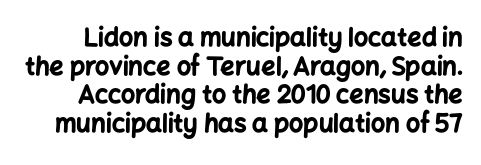
Honestly, the rows look squashed on top of each other. Spacing between characters is what you'd get straight out of the box. Quick note: underline off. The passage shown is emphatically bold. Vertical strokes here are truly vertical.
